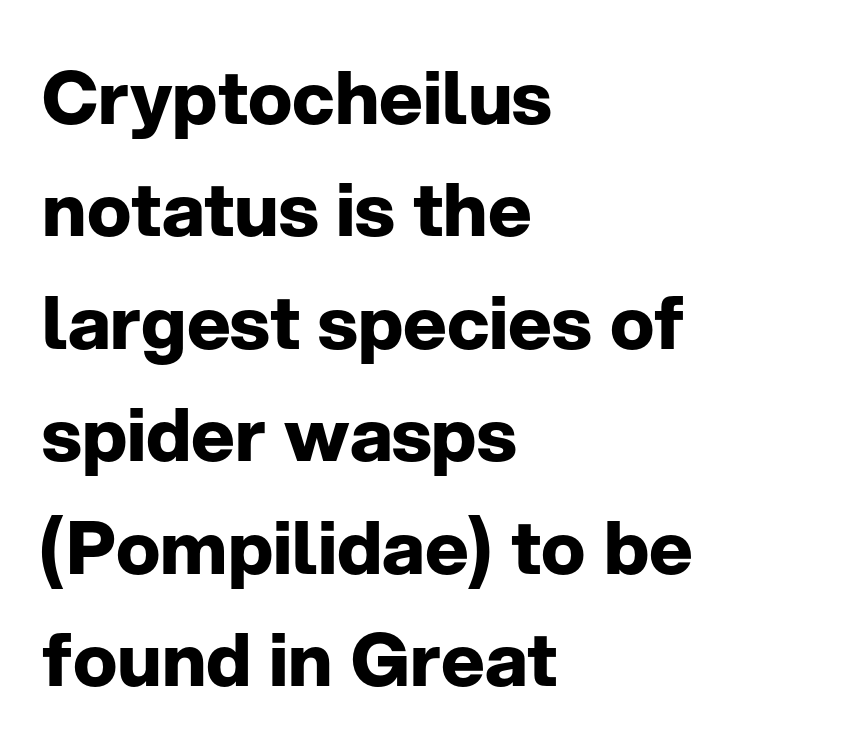
The characters look thick and weighty, a clear bold. Notice how the stems are strictly vertical — no italics here. Quick note: underline off. These lines keep a tight, regular rhythm from letter to letter. Is this a fixed-width face? No — the glyphs have proportional, varying widths.
